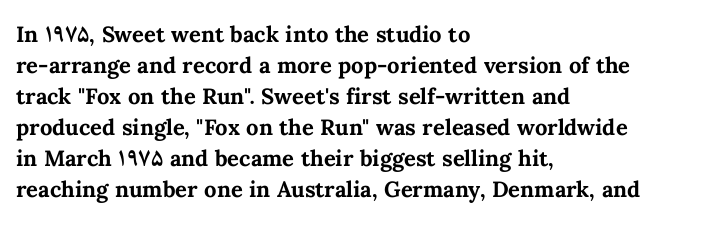
{"italic": "no", "bold": "yes", "underline": "no", "align": "left", "line_spacing": "normal", "line_spacing_ratio": 1.41, "letter_spacing": "normal", "letter_spacing_em": 0.0, "glyph_px": 22}
